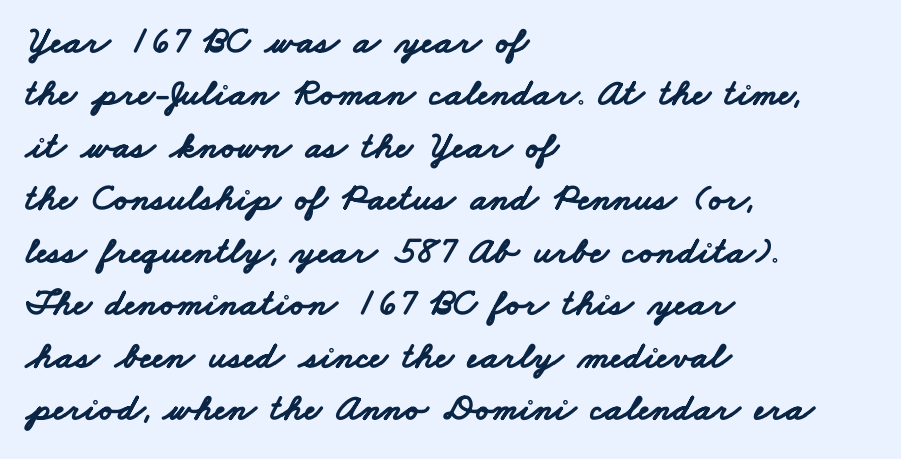
The image shows 38 px bold, wide sans-serif type; set left-aligned, normal line spacing (1.38x), normal letter spacing, not underlined; low stroke contrast and a small x-height.
